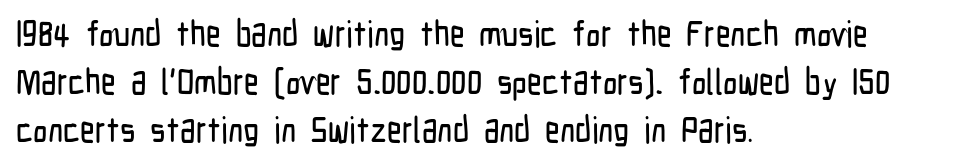
The image shows 36 px condensed sans-serif type, upright; set left-aligned, normal line spacing (1.33x), normal letter spacing, not underlined; low stroke contrast and a medium x-height.
